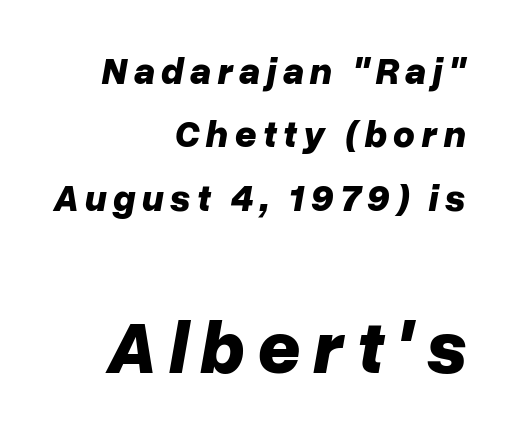
Q: Is the text bold? A: Yes.
Q: Is the text italic (slanted)? A: Yes, it leans right by about 10 degrees.
Q: Is the text underlined? A: No.
Q: How is the paragraph aligned? A: Right-aligned.
Q: Is the spacing between lines tight, normal or loose? A: Normal.
Q: Which block of text is set in a larger size, the first (top) or the second (bottom)? A: The second (bottom) one.
Q: Width (condensed, normal, or wide)? A: Normal.
Q: Stroke contrast? A: Low.
Q: x-height? A: Medium.
Q: Monospaced? A: No.
